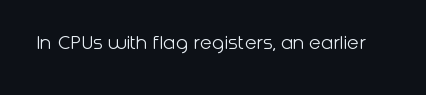
{"italic": "no", "bold": "no", "underline": "no", "letter_spacing": "normal", "letter_spacing_em": 0.0, "glyph_px": 22}
